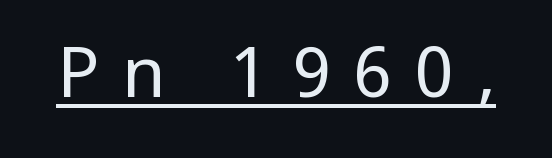
{"serif": "no", "italic": "no", "bold": "no", "weight": "regular", "width": "condensed", "stroke_contrast": "low", "x_height": "large", "monospaced": "no", "underline": "yes", "letter_spacing": "wide", "letter_spacing_em": 0.33, "glyph_px": 70}
